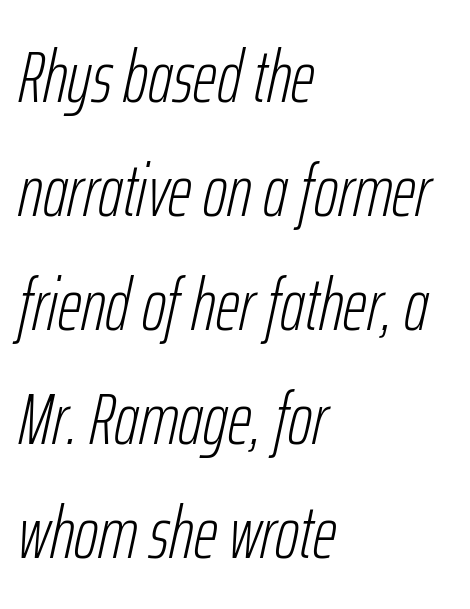
{"italic": "yes", "lean": "right", "slant_degrees": 12, "bold": "no", "weight": "light", "width": "condensed", "stroke_contrast": "low", "x_height": "medium", "monospaced": "no", "underline": "no", "align": "left", "line_spacing": "normal", "line_spacing_ratio": 1.54, "letter_spacing": "normal", "letter_spacing_em": 0.0, "glyph_px": 74}
